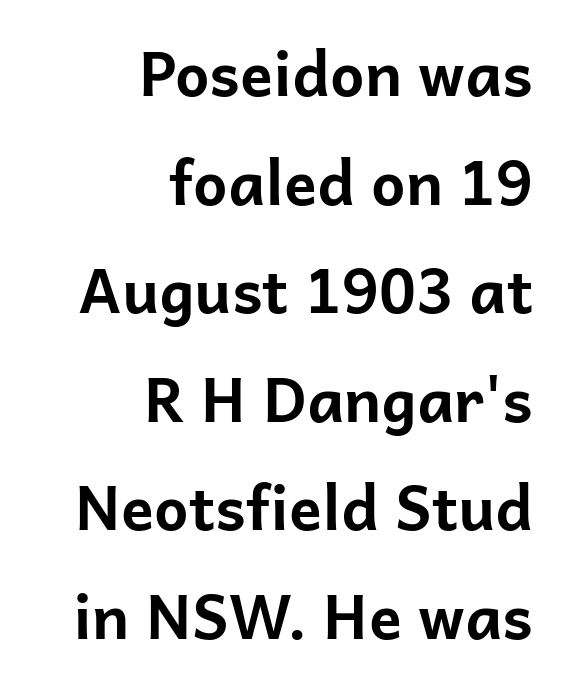
Where is the straight margin? On the right. Letter spacing: default. Unlike a traditional serif, this face leaves its strokes unadorned. Each glyph is drawn with heavy, bold strokes.
